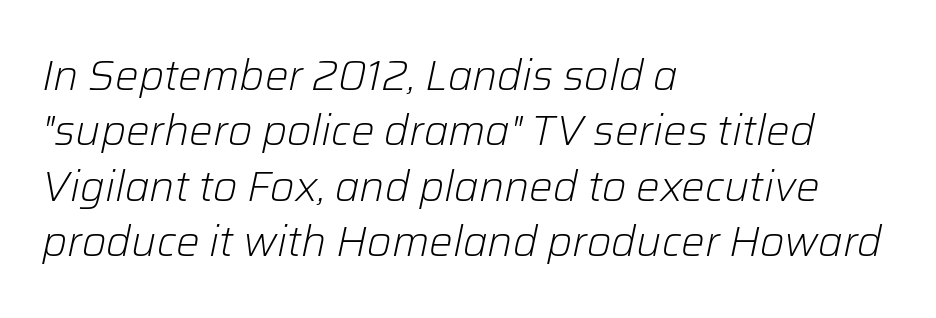
These lines are rendered in a variable-pitch font. Horizontally, the lines are justified to the leading edge only. The strip under each line holds only bare page. Nobody touched the tracking dial on this one. The face looks like a standard text weight, possibly lighter. Notice how descenders clear the ascenders below comfortably — that's standard leading.
